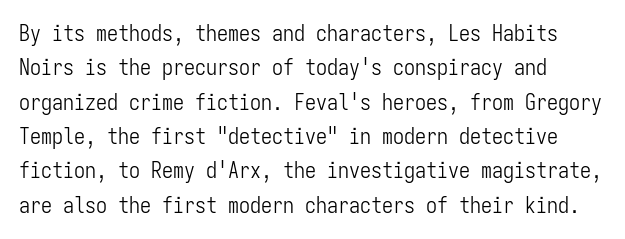
Q: Is the text bold? A: No.
Q: Is the text italic (slanted)? A: No, it is upright.
Q: Is the text underlined? A: No.
Q: How is the paragraph aligned? A: Left-aligned.
Q: Is the spacing between letters normal or unusually wide? A: Normal.
Q: Is the spacing between lines tight, normal or loose? A: Normal.
